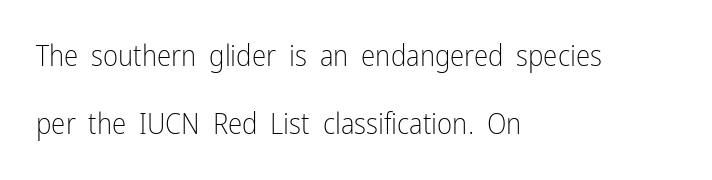
The face used here is rendered with its standard letterfit. The compositor pushed each line to the left boundary. Vertical spacing — loose. The characters display no serif detailing; their extremities are plain. Varying glyph widths throughout — classic text-font behaviour. The specimen reads as upright at a glance.
